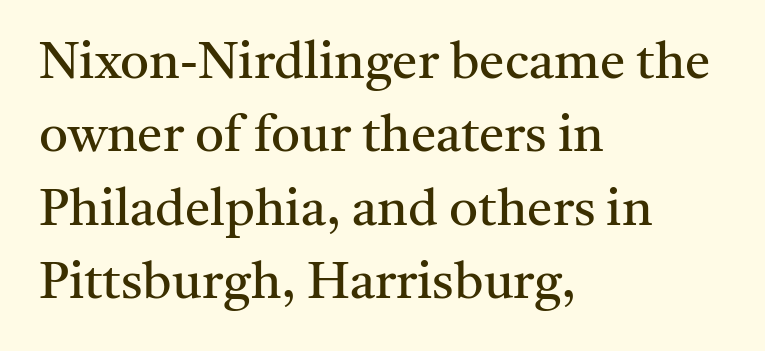
{"serif": "yes", "italic": "no", "bold": "no", "weight": "regular", "width": "normal", "stroke_contrast": "medium", "x_height": "medium", "monospaced": "no", "underline": "no", "align": "left", "line_spacing": "normal", "line_spacing_ratio": 1.44, "letter_spacing": "normal", "letter_spacing_em": 0.0, "glyph_px": 51}
